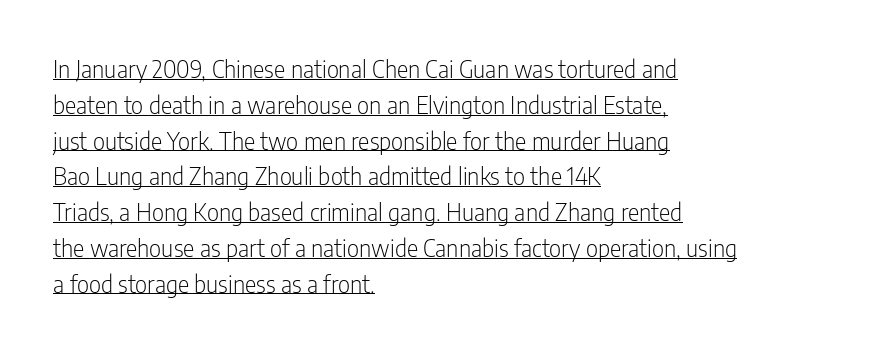
The space between consecutive lines is moderate. Typeset ragged right — the left edge is the straight one. It's the straight-up-and-down kind of type. There is no visible air inserted between adjacent glyphs.
